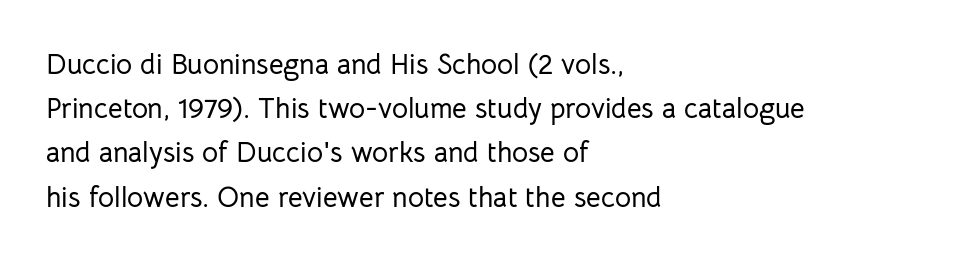
{"serif": "no", "italic": "no", "width": "normal", "stroke_contrast": "low", "x_height": "medium", "monospaced": "no", "underline": "no", "align": "left", "line_spacing": "normal", "line_spacing_ratio": 1.58, "letter_spacing": "normal", "letter_spacing_em": 0.0, "glyph_px": 28}
